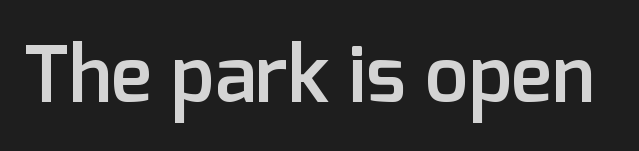
{"serif": "no", "italic": "no", "bold": "semi", "weight": "semibold", "width": "normal", "stroke_contrast": "low", "x_height": "medium", "monospaced": "no", "underline": "no", "letter_spacing": "normal", "letter_spacing_em": 0.0, "glyph_px": 78}
